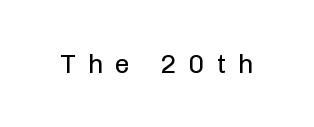
The image shows 27 px text type, upright; set unusually wide letter spacing (+0.43 em), not underlined.
